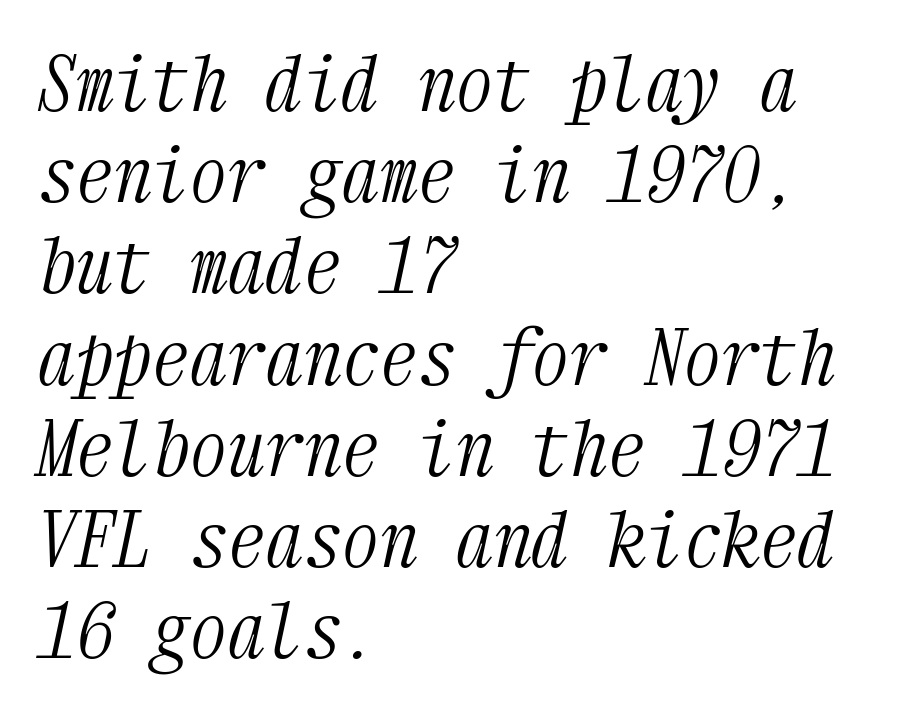
Q: Is the text bold? A: No.
Q: Is the text italic (slanted)? A: Yes, it leans right by about 12 degrees.
Q: Is the typeface a serif or a sans-serif typeface? A: Serif.
Q: Is the text underlined? A: No.
Q: How is the paragraph aligned? A: Left-aligned.
Q: Is the spacing between letters normal or unusually wide? A: Normal.
Q: Width (condensed, normal, or wide)? A: Condensed.
Q: Stroke contrast? A: Medium.
Q: x-height? A: Medium.
Q: Monospaced? A: Yes.
